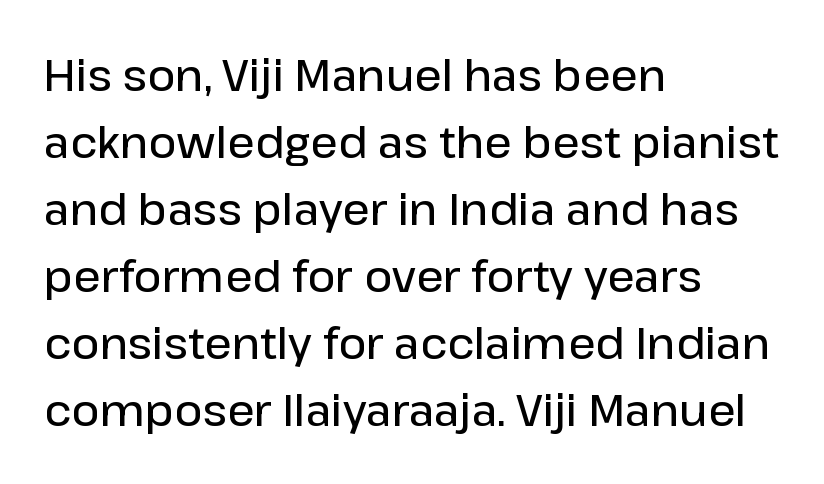
Q: Is the text bold? A: Semi-bold.
Q: Is the text italic (slanted)? A: No, it is upright.
Q: Is the typeface a serif or a sans-serif typeface? A: Sans-serif.
Q: Is the text underlined? A: No.
Q: How is the paragraph aligned? A: Left-aligned.
Q: Is the spacing between letters normal or unusually wide? A: Normal.
Q: Is the spacing between lines tight, normal or loose? A: Normal.
Q: Width (condensed, normal, or wide)? A: Normal.
Q: Stroke contrast? A: Low.
Q: x-height? A: Medium.
Q: Monospaced? A: No.
